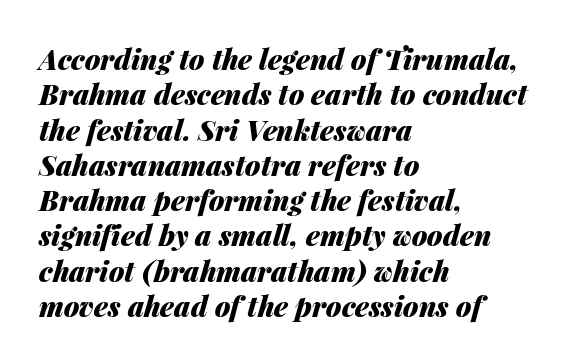
{"italic": "yes", "lean": "right", "slant_degrees": 14, "bold": "yes", "weight": "heavy", "width": "normal", "stroke_contrast": "medium", "x_height": "medium", "monospaced": "no", "underline": "no", "align": "left", "line_spacing": "normal", "line_spacing_ratio": 1.26, "letter_spacing": "normal", "letter_spacing_em": 0.0, "glyph_px": 28}
